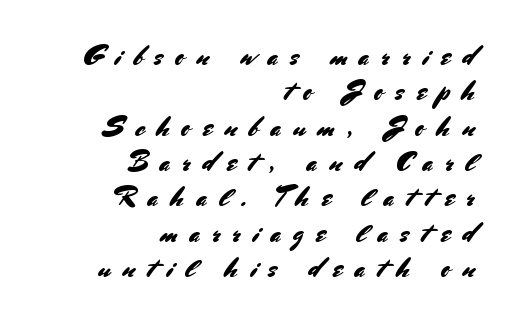
Glance below the letters and you will spot only blank space. The horizontal fit of the characters is loose and conspicuously gappy. Typeset ragged left — the right edge is the straight one. Students, observe: this is what conventionally led text looks like.
